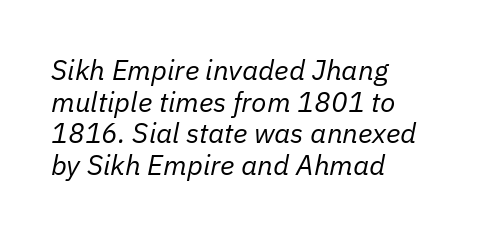
Does the leading feel generous? Not at all — it's pinched. Descenders are the only things crossing below the line. Nothing heavy about these letters — not bold at all. Proportional: the letters do not fall into vertical columns. Does extra space separate the letters? No, they use regular spacing.
